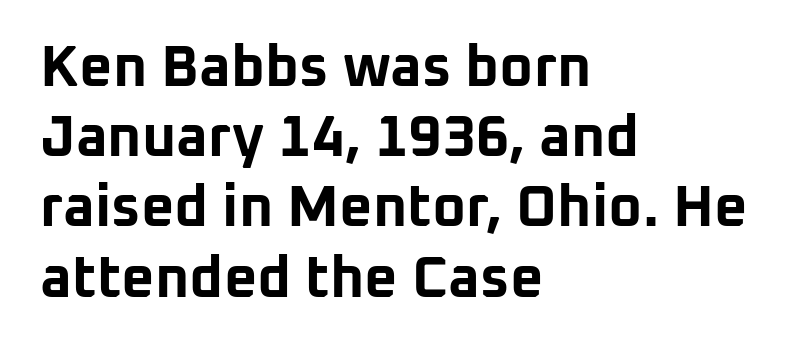
Q: Is the text bold? A: Yes.
Q: Is the text italic (slanted)? A: No, it is upright.
Q: Is the typeface a serif or a sans-serif typeface? A: Sans-serif.
Q: Is the text underlined? A: No.
Q: How is the paragraph aligned? A: Left-aligned.
Q: Is the spacing between letters normal or unusually wide? A: Normal.
Q: Width (condensed, normal, or wide)? A: Normal.
Q: Stroke contrast? A: Low.
Q: x-height? A: Medium.
Q: Monospaced? A: No.
